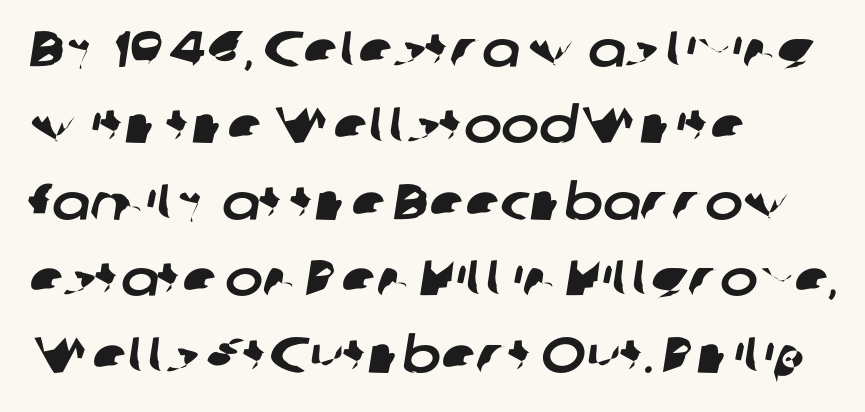
Q: Is the typeface a serif or a sans-serif typeface? A: Sans-serif.
Q: Is the text underlined? A: No.
Q: How is the paragraph aligned? A: Left-aligned.
Q: Is the spacing between letters normal or unusually wide? A: Normal.
Q: Is the spacing between lines tight, normal or loose? A: Normal.
Q: Width (condensed, normal, or wide)? A: Normal.
Q: Stroke contrast? A: Low.
Q: x-height? A: Medium.
Q: Monospaced? A: No.
